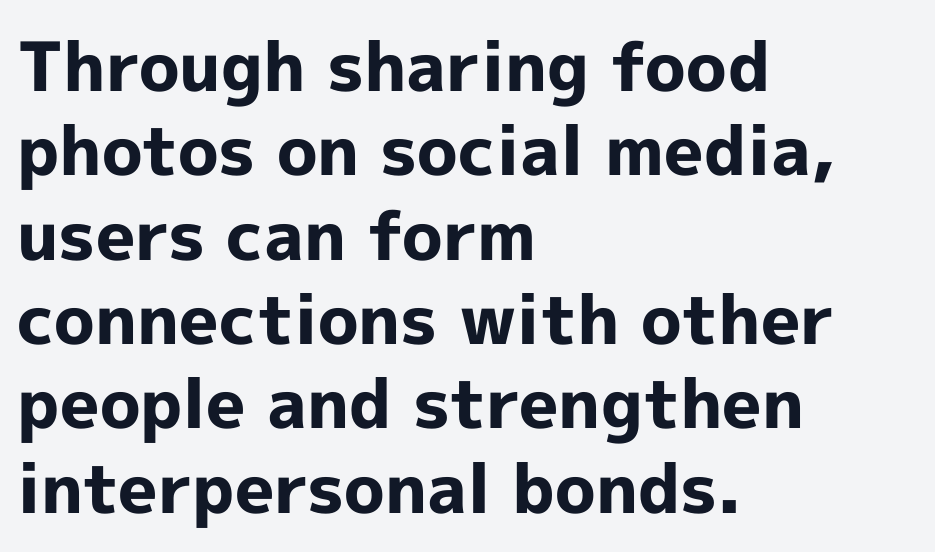
Q: Is the text bold? A: Yes.
Q: Is the text italic (slanted)? A: No, it is upright.
Q: Is the typeface a serif or a sans-serif typeface? A: Sans-serif.
Q: Is the text underlined? A: No.
Q: How is the paragraph aligned? A: Left-aligned.
Q: Is the spacing between letters normal or unusually wide? A: Normal.
Q: Width (condensed, normal, or wide)? A: Normal.
Q: x-height? A: Medium.
Q: Monospaced? A: No.
